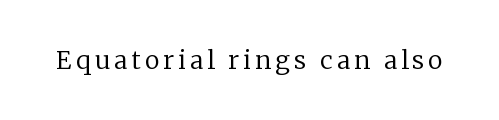
{"italic": "no", "bold": "no", "underline": "no", "glyph_px": 25}
